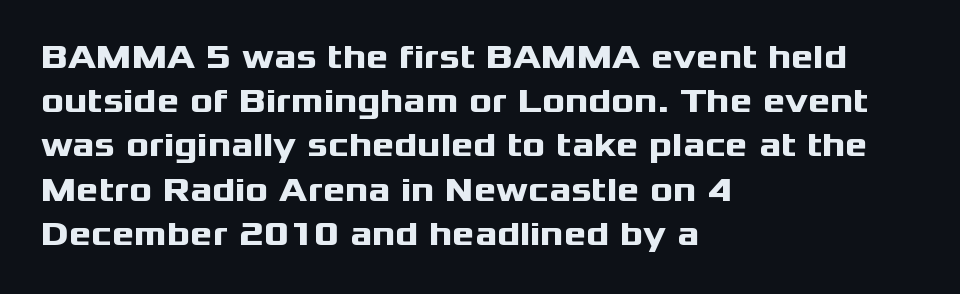
Q: Is the text bold? A: Yes.
Q: Is the text italic (slanted)? A: No, it is upright.
Q: Is the typeface a serif or a sans-serif typeface? A: Sans-serif.
Q: Is the text underlined? A: No.
Q: How is the paragraph aligned? A: Left-aligned.
Q: Is the spacing between letters normal or unusually wide? A: Normal.
Q: Is the spacing between lines tight, normal or loose? A: Normal.
Q: Width (condensed, normal, or wide)? A: Wide.
Q: Stroke contrast? A: Medium.
Q: x-height? A: Medium.
Q: Monospaced? A: No.
